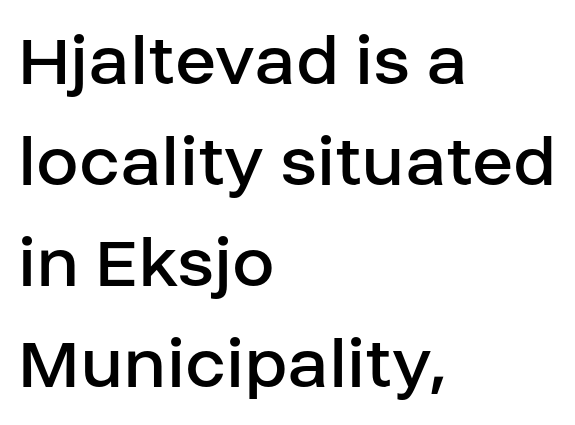
{"serif": "no", "italic": "no", "bold": "no", "weight": "regular", "width": "normal", "stroke_contrast": "low", "x_height": "large", "monospaced": "no", "underline": "no", "align": "left", "line_spacing": "normal", "line_spacing_ratio": 1.31, "letter_spacing": "normal", "letter_spacing_em": 0.0, "glyph_px": 77}
